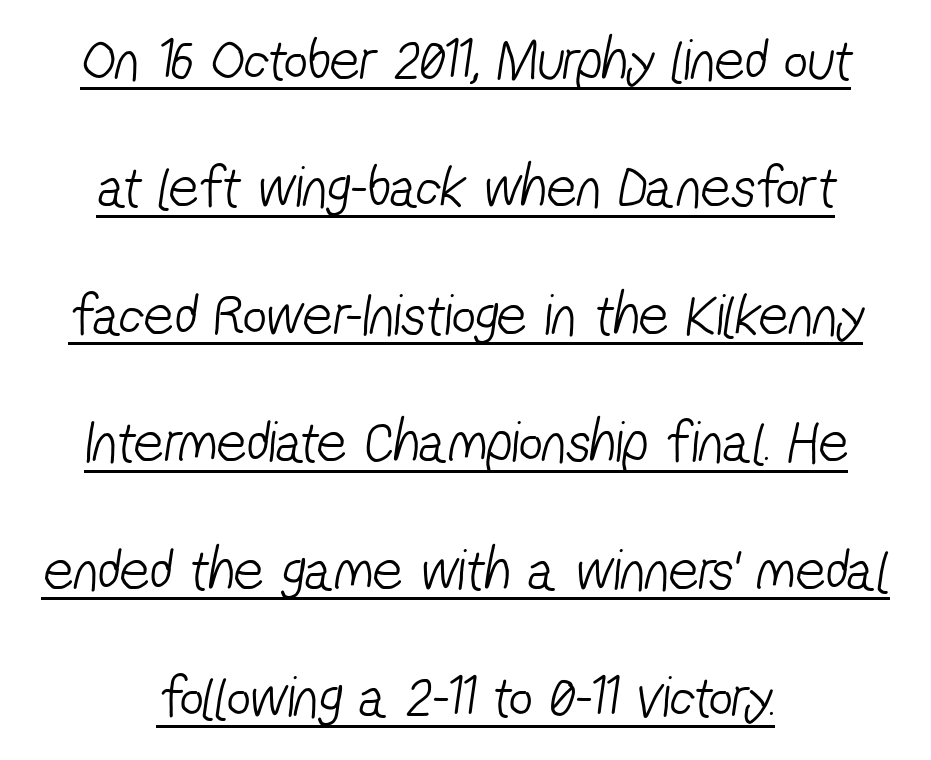
You could not count columns in this text — the font is proportionally spaced. Stroke mass is kept to a normal reading level or below. Loosely led — the rows are spread out. Where is the straight margin? There isn't one; the lines are centered.
